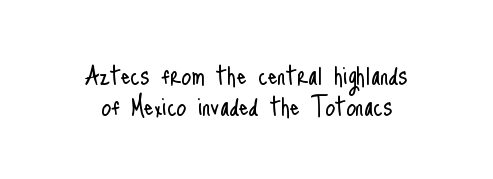
The image shows 31 px light, condensed sans-serif type, upright; set centered, tight line spacing (1.0x), normal letter spacing, not underlined; low stroke contrast and a small x-height.
